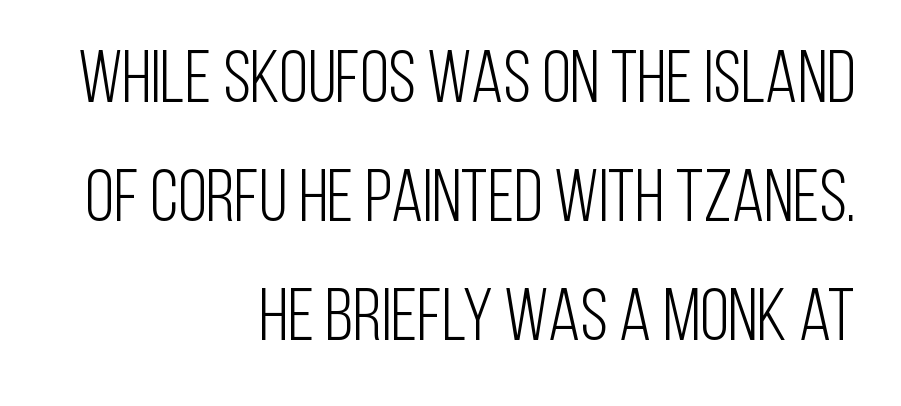
{"serif": "no", "italic": "no", "bold": "no", "weight": "light", "width": "condensed", "stroke_contrast": "low", "x_height": "large", "monospaced": "no", "underline": "no", "align": "right", "line_spacing": "normal", "line_spacing_ratio": 1.61, "letter_spacing": "normal", "letter_spacing_em": 0.0, "glyph_px": 74}
